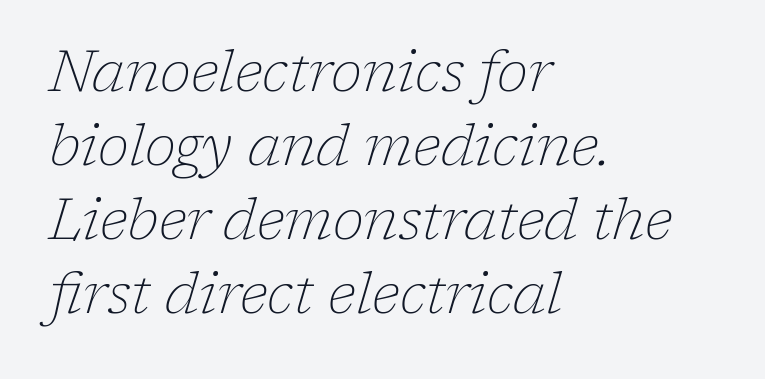
The image shows 57 px thin serif type, italic (leaning right); set left-aligned, normal line spacing (1.3x), normal letter spacing, not underlined; low stroke contrast and a medium x-height.
